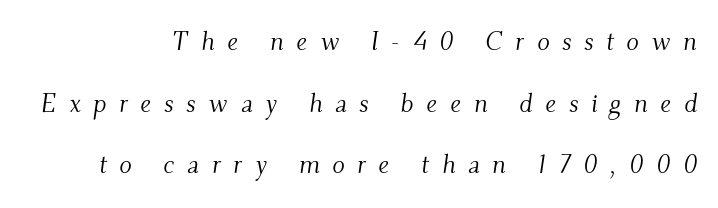
Emphasis-style slanted type is in use. The passage shown is not underscored anywhere. Words appear elongated and porous because spacing is wide. Each new line begins a long way beneath the previous one.
